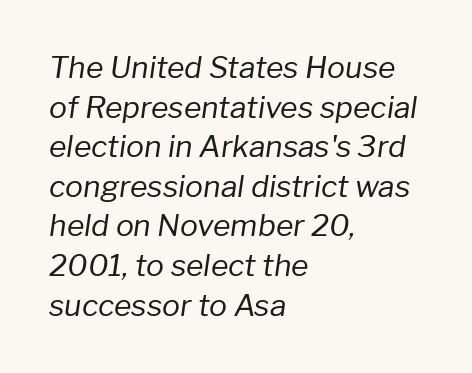
Q: Is the text bold? A: No.
Q: Is the text italic (slanted)? A: Yes, it leans right by about 8 degrees.
Q: Is the text underlined? A: No.
Q: How is the paragraph aligned? A: Left-aligned.
Q: Is the spacing between letters normal or unusually wide? A: Normal.
Q: Is the spacing between lines tight, normal or loose? A: Normal.
Q: Width (condensed, normal, or wide)? A: Normal.
Q: Stroke contrast? A: Low.
Q: x-height? A: Medium.
Q: Monospaced? A: No.
